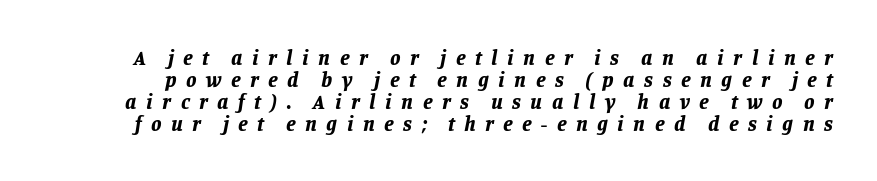
The image shows 21 px bold type, italic (leaning right); set tight line spacing (1.05x), unusually wide letter spacing (+0.45 em), not underlined.
